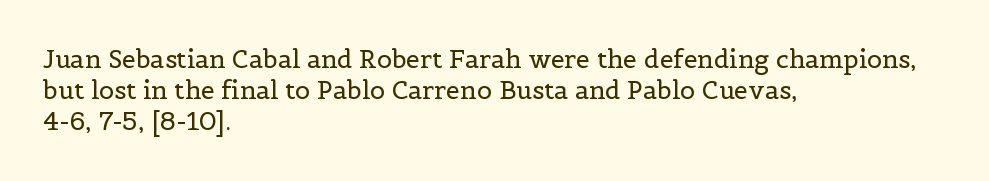
Spacing between characters is what you'd get straight out of the box. Ordinary non-slanted type is in use. The compositor pushed each line to the left boundary. Rows of type keep a routine distance in the vertical direction.
